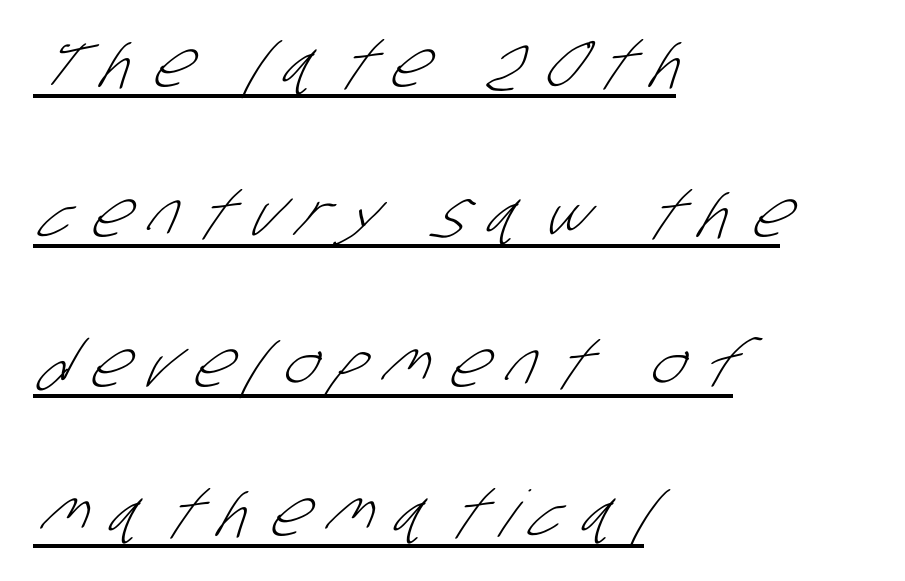
{"serif": "no", "bold": "no", "weight": "light", "width": "condensed", "stroke_contrast": "low", "x_height": "large", "monospaced": "no", "underline": "yes", "align": "left", "line_spacing": "loose", "line_spacing_ratio": 2.34, "letter_spacing": "wide", "letter_spacing_em": 0.32, "glyph_px": 64}
